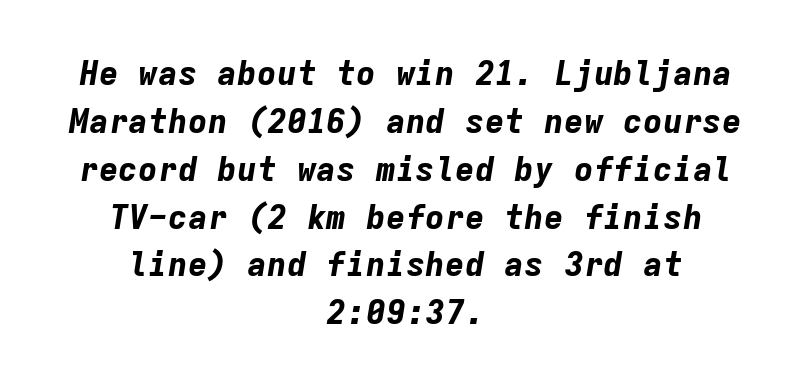
Q: Is the text bold? A: Yes.
Q: Is the text italic (slanted)? A: Yes, it leans right by about 9 degrees.
Q: Is the text underlined? A: No.
Q: How is the paragraph aligned? A: Centered.
Q: Is the spacing between letters normal or unusually wide? A: Normal.
Q: Is the spacing between lines tight, normal or loose? A: Normal.
Q: Width (condensed, normal, or wide)? A: Normal.
Q: Stroke contrast? A: Low.
Q: x-height? A: Medium.
Q: Monospaced? A: Yes.
